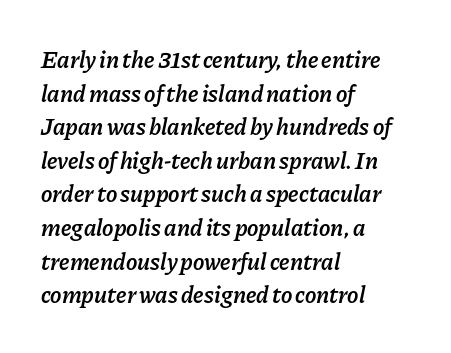
{"italic": "yes", "lean": "right", "slant_degrees": 11, "bold": "semi", "underline": "no", "align": "left", "line_spacing": "normal", "line_spacing_ratio": 1.4, "letter_spacing": "normal", "letter_spacing_em": 0.0, "glyph_px": 24}
